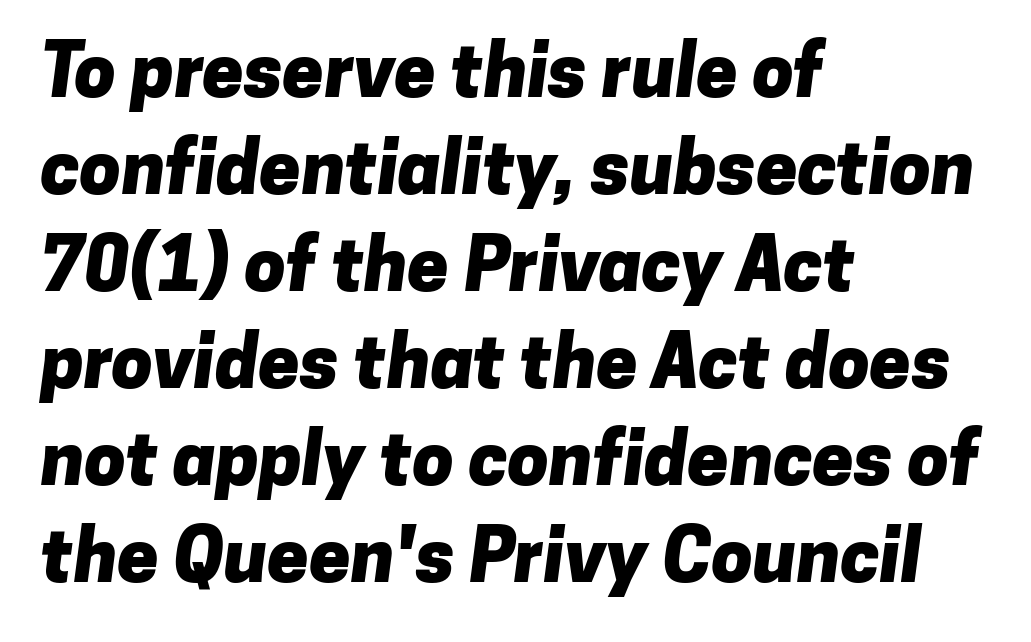
The image shows 74 px heavy sans-serif type; set left-aligned, normal line spacing (1.31x), normal letter spacing, not underlined; low stroke contrast and a medium x-height.
